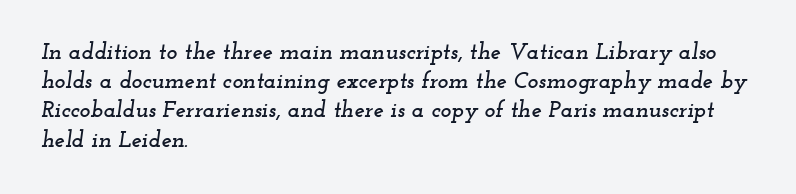
Q: Is the text italic (slanted)? A: Yes, it leans right by about 12 degrees.
Q: Is the text underlined? A: No.
Q: How is the paragraph aligned? A: Left-aligned.
Q: Is the spacing between letters normal or unusually wide? A: Normal.
Q: Is the spacing between lines tight, normal or loose? A: Normal.
